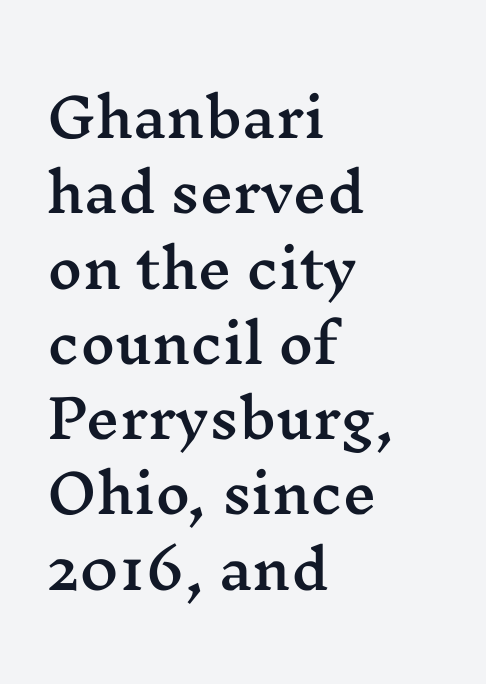
The image shows 53 px wide serif type, upright; set left-aligned, normal line spacing (1.42x), normal letter spacing, not underlined; medium stroke contrast and a medium x-height.
